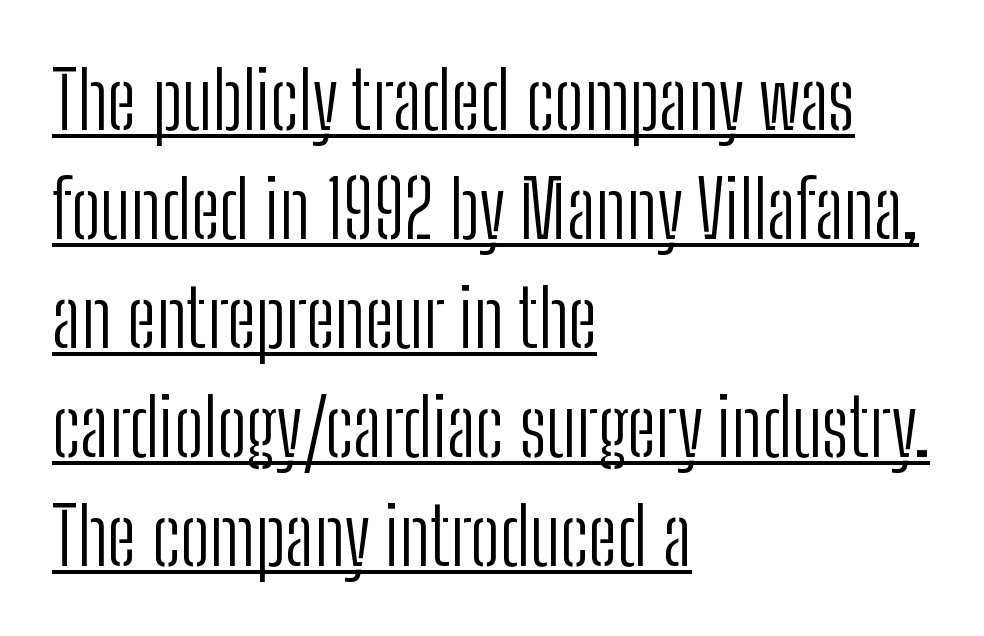
{"serif": "no", "italic": "no", "bold": "no", "weight": "light", "width": "condensed", "stroke_contrast": "low", "x_height": "medium", "monospaced": "no", "underline": "yes", "align": "left", "line_spacing": "normal", "line_spacing_ratio": 1.38, "letter_spacing": "normal", "letter_spacing_em": 0.0, "glyph_px": 79}
